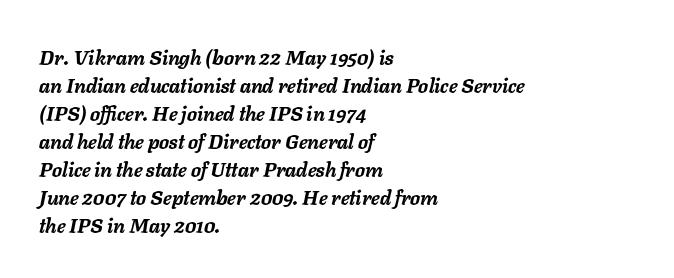
{"italic": "yes", "lean": "right", "slant_degrees": 11, "bold": "yes", "underline": "no", "align": "left", "line_spacing": "normal", "line_spacing_ratio": 1.4, "letter_spacing": "normal", "letter_spacing_em": 0.0, "glyph_px": 20}
